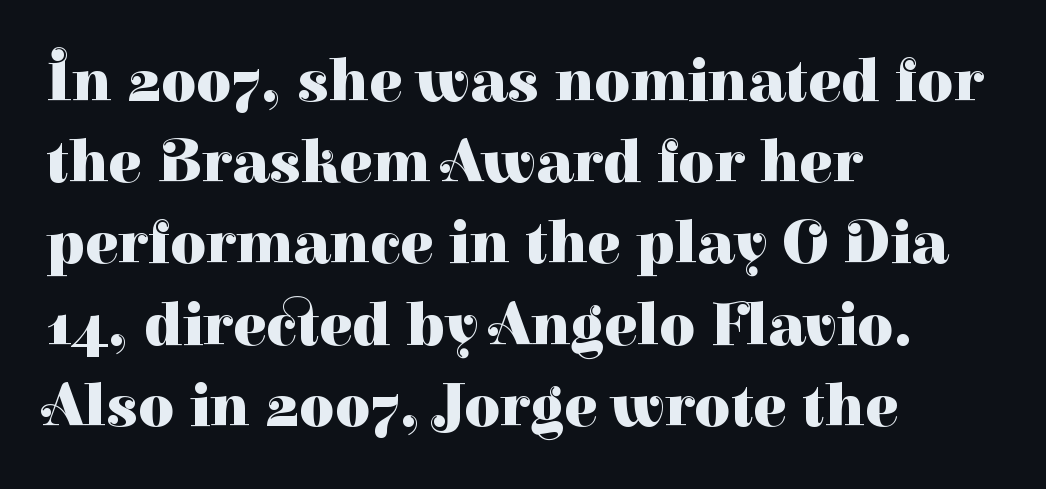
{"serif": "yes", "italic": "no", "bold": "yes", "weight": "heavy", "width": "normal", "stroke_contrast": "high", "x_height": "medium", "monospaced": "no", "underline": "no", "align": "left", "line_spacing": "normal", "line_spacing_ratio": 1.31, "letter_spacing": "normal", "letter_spacing_em": 0.0, "glyph_px": 62}
